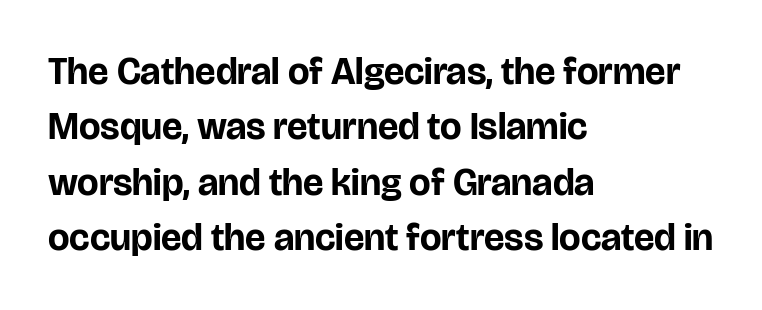
Q: Is the text bold? A: Yes.
Q: Is the text italic (slanted)? A: No, it is upright.
Q: Is the typeface a serif or a sans-serif typeface? A: Sans-serif.
Q: Is the text underlined? A: No.
Q: How is the paragraph aligned? A: Left-aligned.
Q: Is the spacing between letters normal or unusually wide? A: Normal.
Q: Is the spacing between lines tight, normal or loose? A: Normal.
Q: Width (condensed, normal, or wide)? A: Normal.
Q: Stroke contrast? A: Low.
Q: x-height? A: Large.
Q: Monospaced? A: No.
